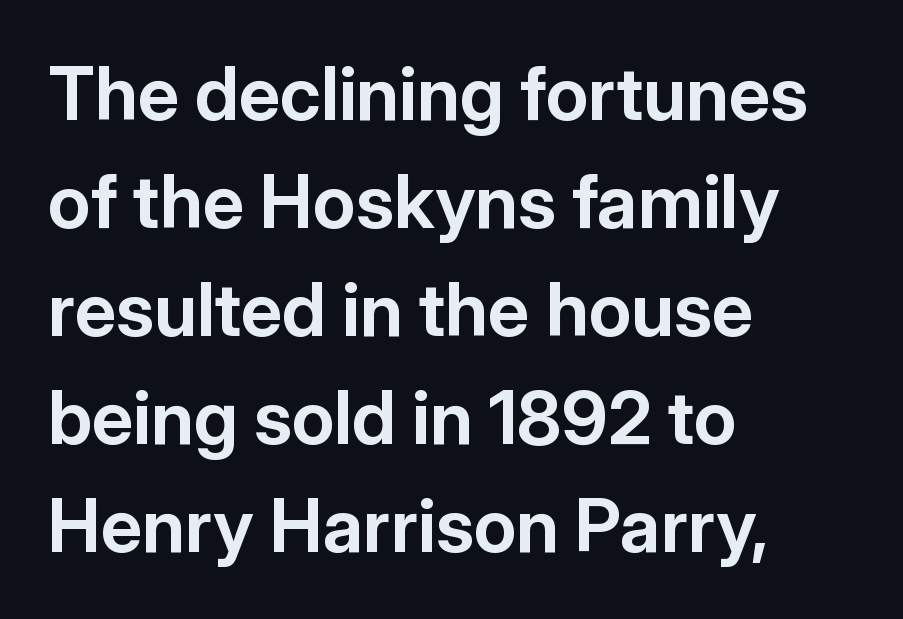
The image shows 74 px bold sans-serif type, upright; set left-aligned, normal line spacing (1.46x), normal letter spacing, not underlined; low stroke contrast and a medium x-height.
